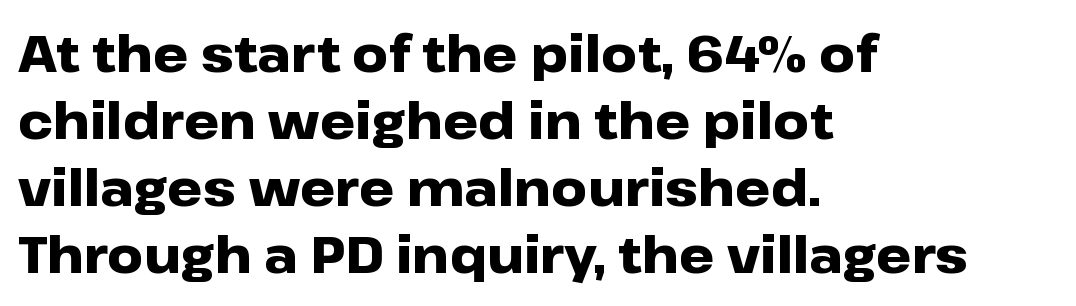
The image shows 50 px heavy, wide sans-serif type, upright; set left-aligned, normal line spacing (1.34x), normal letter spacing, not underlined; low stroke contrast and a medium x-height.
